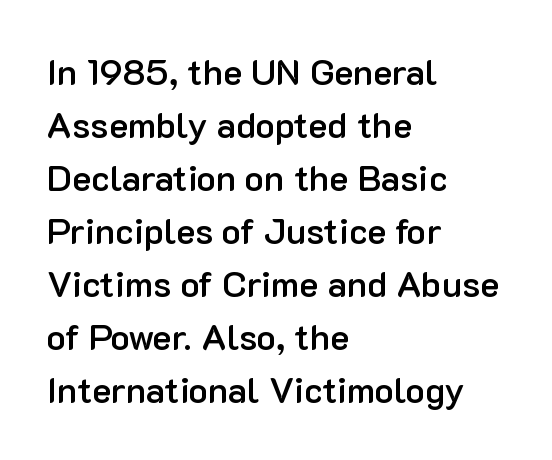
The image shows 36 px semibold sans-serif type, upright; set left-aligned, normal line spacing (1.47x), normal letter spacing, not underlined; low stroke contrast and a medium x-height.
